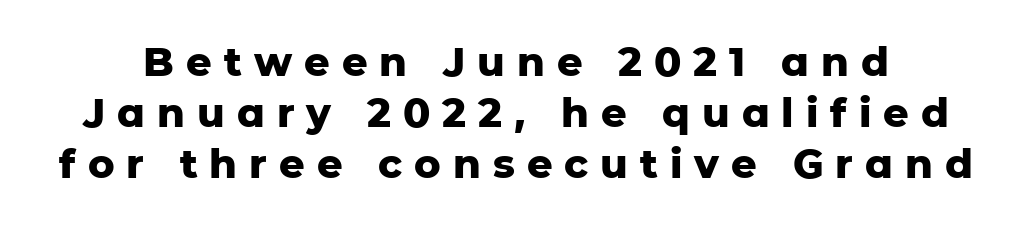
Letterform terminals end flat and unadorned throughout the passage. Check under the words: just untouched page. The lettering holds an erect, upright posture throughout. Note the varied advance widths — an 'i' is clearly narrower than an 'm'. Is there much room between lines? A standard amount, neither cramped nor airy.
